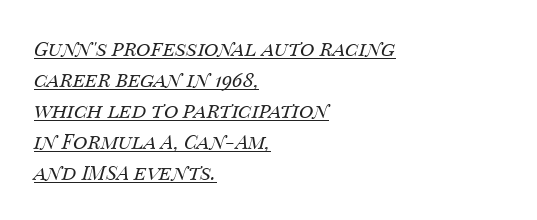
{"italic": "yes", "lean": "right", "slant_degrees": 14, "bold": "no", "underline": "yes", "align": "left", "line_spacing": "normal", "line_spacing_ratio": 1.55, "letter_spacing": "normal", "letter_spacing_em": 0.0, "glyph_px": 20}
